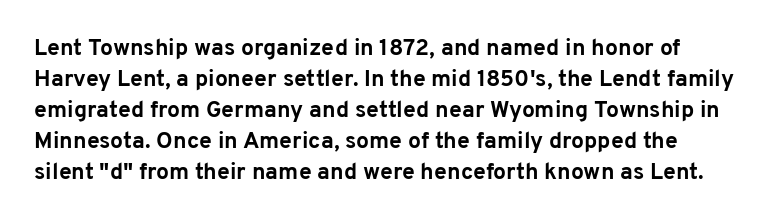
This block has exactly the height ordinary leading produces. The font's upright variant was chosen for this text. Check the space under the baseline: it is left empty. Heft: maximum for text — a bold.
